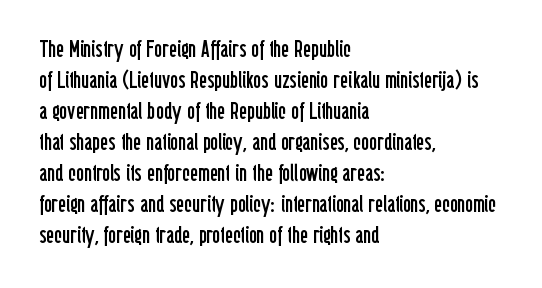
These lines keep a tight, regular rhythm from letter to letter. Notice how descenders clear the ascenders below comfortably — that's standard leading. These lines were composed using upright roman letters. One-word summary of the alignment: left. Nobody drew a line under any word here. The typesetting does not lean heavy: it is not bold.
